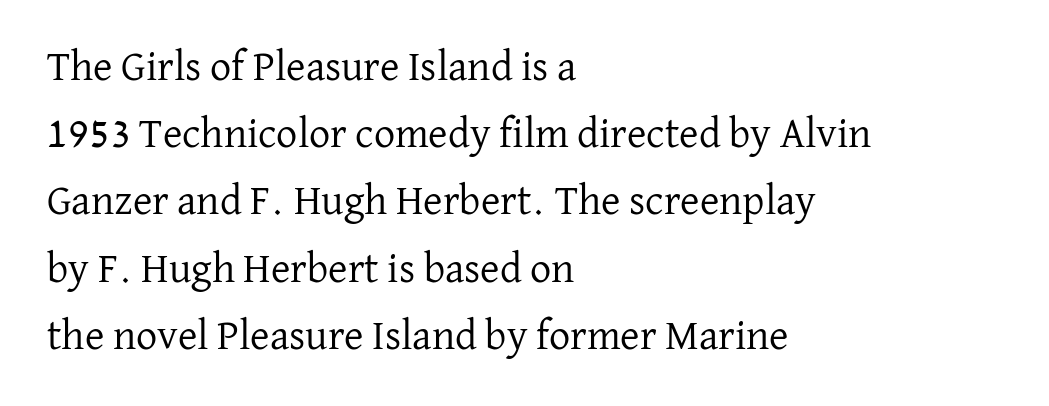
Does the lettering tilt? It doesn't — this is upright. In terms of letterspacing, this is plain default setting. The characters are drawn with everyday or finer stroke widths. Is this a fixed-width face? No — the glyphs have proportional, varying widths. One glance says typical: line gaps are just what's usual. Regarding serifs, this sample has them.
